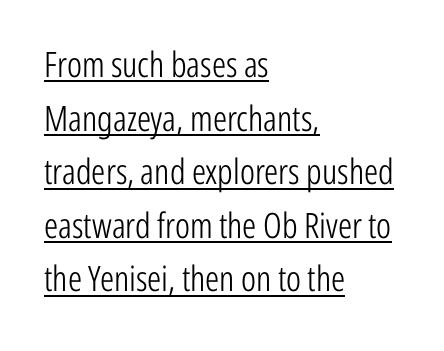
The image shows 35 px light, condensed sans-serif type, upright; set left-aligned, normal line spacing (1.53x), normal letter spacing, underlined; low stroke contrast and a medium x-height.
